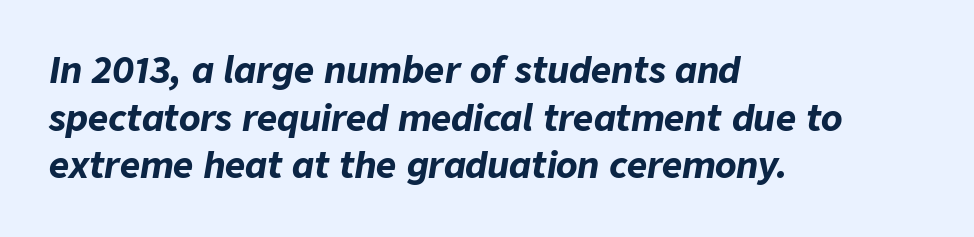
The foot of each line stays bare and open. Vertical spacing — default. Heavy, bold letterforms. Students, note that the glyphs here touch the page at normal intervals.
